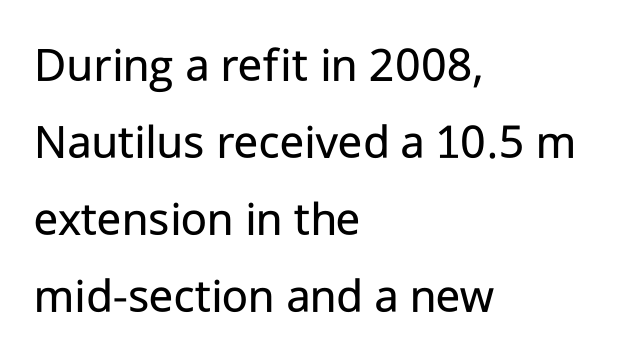
Think of a printed novel: that variable character pitch is what you see here. If you measured baseline to baseline, you'd find a middling distance. When letters stand straight like this, we call the style roman or upright. Teacher's note: observe the even left margin — that is flush-left alignment. A quiet, ordinary-to-light weight characterises the typeface.
